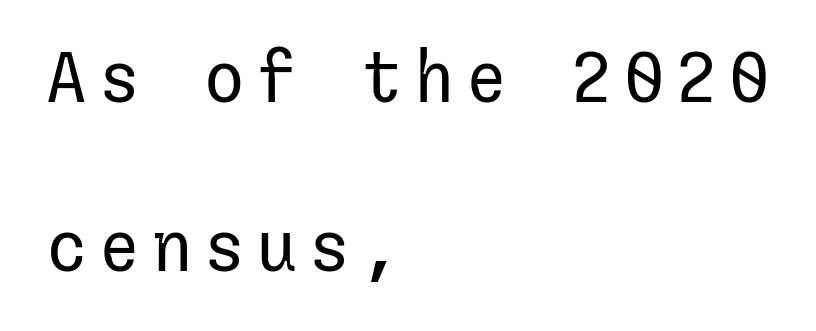
The image shows 71 px regular-weight sans-serif type, upright; set left-aligned, loose line spacing (2.38x), not underlined; low stroke contrast and a medium x-height.
